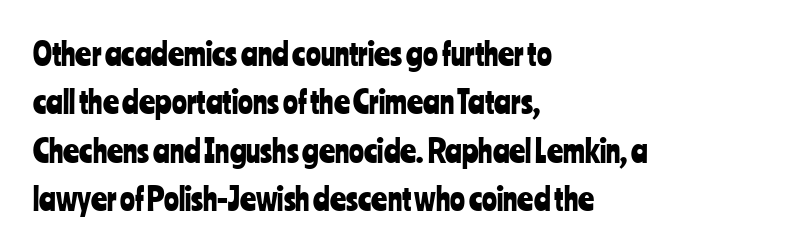
{"serif": "no", "italic": "no", "width": "condensed", "stroke_contrast": "low", "x_height": "medium", "monospaced": "no", "underline": "no", "align": "left", "line_spacing": "normal", "line_spacing_ratio": 1.56, "letter_spacing": "normal", "letter_spacing_em": 0.0, "glyph_px": 31}
